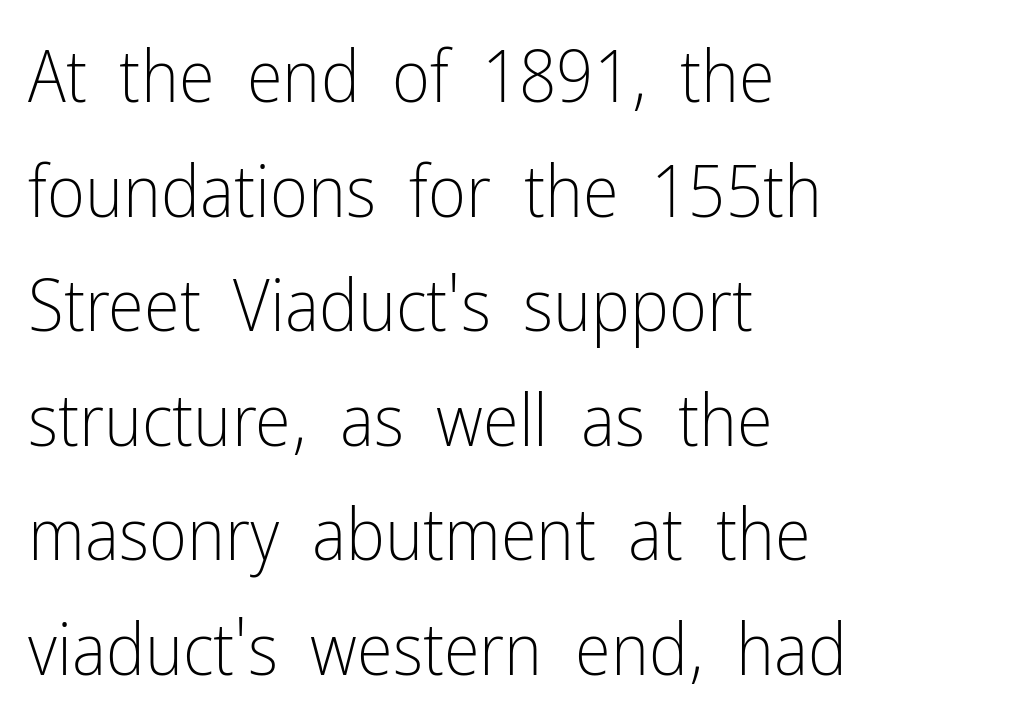
The image shows 73 px light, condensed sans-serif type, upright; set left-aligned, normal line spacing (1.57x), normal letter spacing, not underlined; low stroke contrast and a medium x-height.
